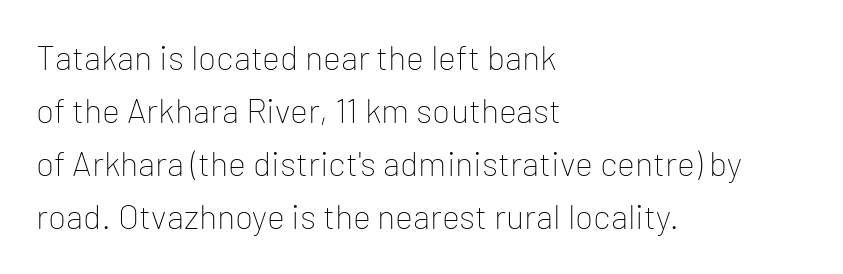
Q: Is the text bold? A: No.
Q: Is the text italic (slanted)? A: No, it is upright.
Q: Is the typeface a serif or a sans-serif typeface? A: Sans-serif.
Q: Is the text underlined? A: No.
Q: How is the paragraph aligned? A: Left-aligned.
Q: Is the spacing between letters normal or unusually wide? A: Normal.
Q: Is the spacing between lines tight, normal or loose? A: Normal.
Q: Width (condensed, normal, or wide)? A: Normal.
Q: Stroke contrast? A: Low.
Q: x-height? A: Medium.
Q: Monospaced? A: No.
